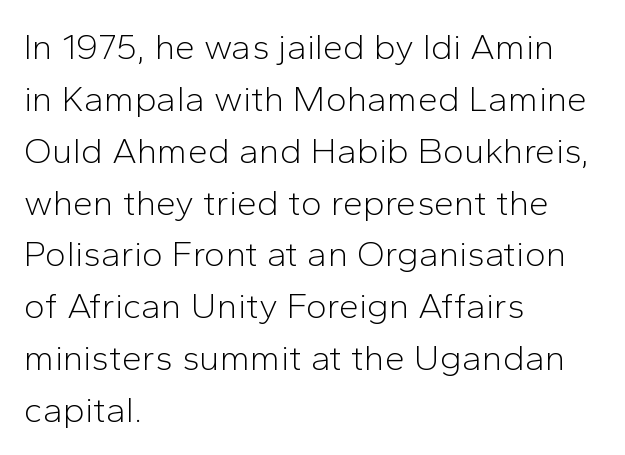
{"serif": "no", "italic": "no", "bold": "no", "weight": "light", "width": "normal", "stroke_contrast": "low", "x_height": "medium", "monospaced": "no", "underline": "no", "align": "left", "line_spacing": "normal", "line_spacing_ratio": 1.44, "letter_spacing": "normal", "letter_spacing_em": 0.0, "glyph_px": 36}
